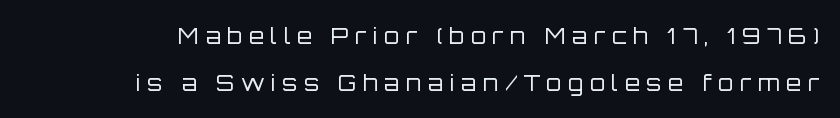
Think standard paragraph weight, or any step lighter than that. Each row of text sits above clean, open space. The face used here is rendered with a markedly widened letterfit. Quick note: not italic, upright. These lines stand farther apart than default settings would place them.
